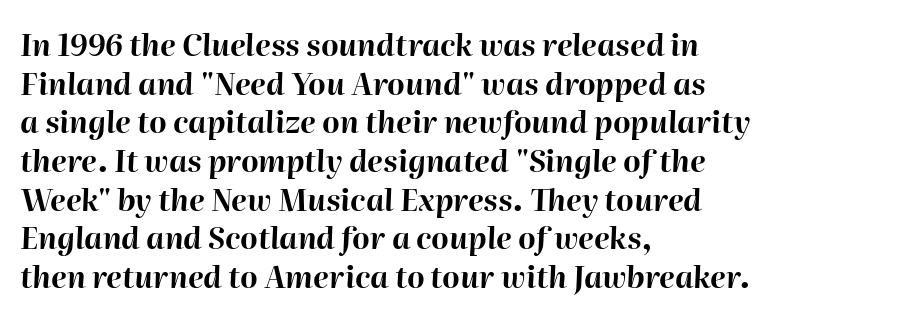
Q: Is the text bold? A: Yes.
Q: Is the text italic (slanted)? A: Yes, it leans right by about 2 degrees.
Q: Is the text underlined? A: No.
Q: How is the paragraph aligned? A: Left-aligned.
Q: Is the spacing between letters normal or unusually wide? A: Normal.
Q: Is the spacing between lines tight, normal or loose? A: Normal.
Q: Width (condensed, normal, or wide)? A: Normal.
Q: Stroke contrast? A: High.
Q: x-height? A: Medium.
Q: Monospaced? A: No.
